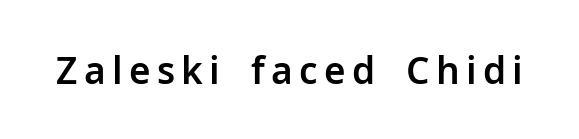
The image shows 37 px sans-serif type, upright; set not underlined; low stroke contrast and a medium x-height.
